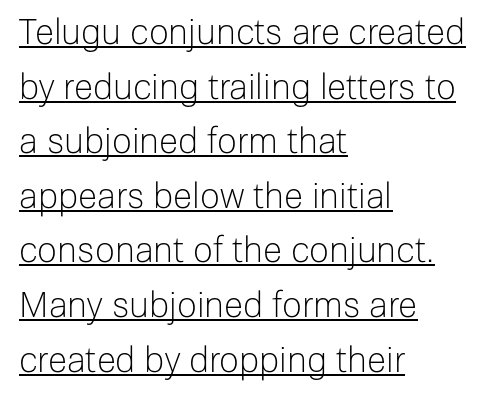
To sum up the face: it is a sans, with no serifs. Is the block centered? No — it sits flush against the left margin. Upright lettering throughout. Normally led — the rows are evenly, conventionally spaced. Here the glyphs are tracked normally, forming tight word shapes. These glyphs show unthickened strokes, regular width or finer.
